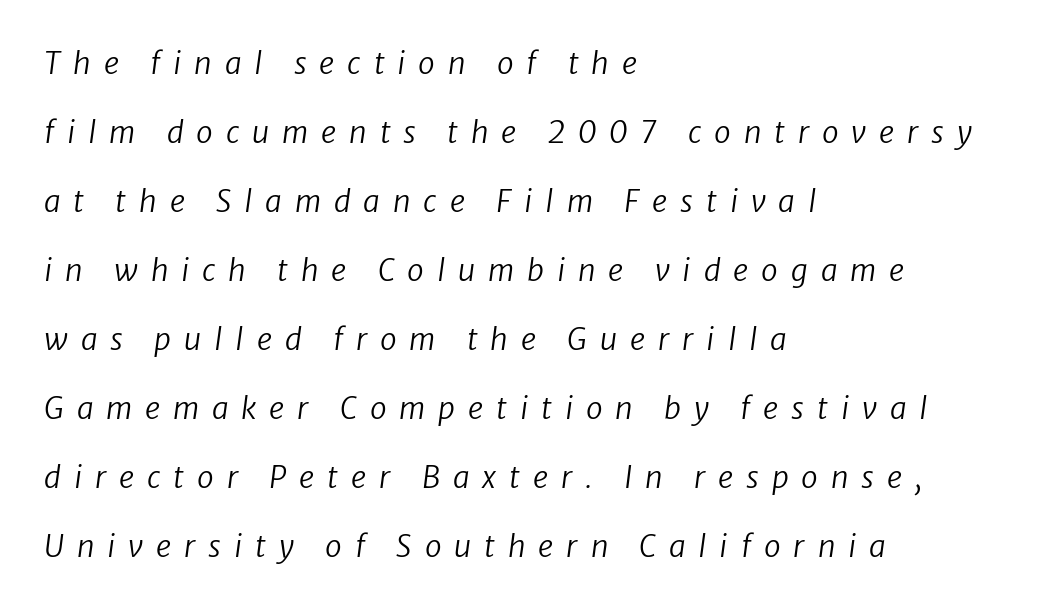
Q: Is the text bold? A: No.
Q: Is the typeface a serif or a sans-serif typeface? A: Sans-serif.
Q: Is the text underlined? A: No.
Q: How is the paragraph aligned? A: Left-aligned.
Q: Is the spacing between letters normal or unusually wide? A: Unusually wide.
Q: Is the spacing between lines tight, normal or loose? A: Loose.
Q: Width (condensed, normal, or wide)? A: Normal.
Q: Stroke contrast? A: Low.
Q: x-height? A: Medium.
Q: Monospaced? A: No.
